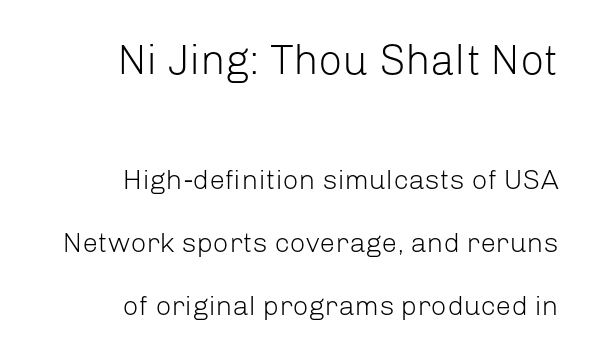
Q: Is the text bold? A: No.
Q: Is the text italic (slanted)? A: No, it is upright.
Q: Is the typeface a serif or a sans-serif typeface? A: Sans-serif.
Q: Is the text underlined? A: No.
Q: How is the paragraph aligned? A: Right-aligned.
Q: Is the spacing between letters normal or unusually wide? A: Normal.
Q: Is the spacing between lines tight, normal or loose? A: Loose.
Q: Which block of text is set in a larger size, the first (top) or the second (bottom)? A: The first (top) one.
Q: Width (condensed, normal, or wide)? A: Normal.
Q: Stroke contrast? A: Low.
Q: x-height? A: Medium.
Q: Monospaced? A: No.
